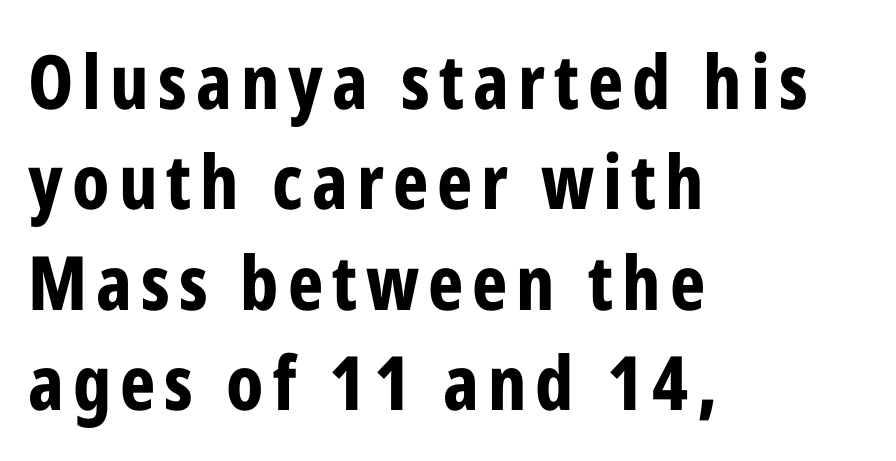
The image shows 75 px bold, condensed sans-serif type, upright; set left-aligned, normal line spacing (1.34x), not underlined; low stroke contrast and a medium x-height.
